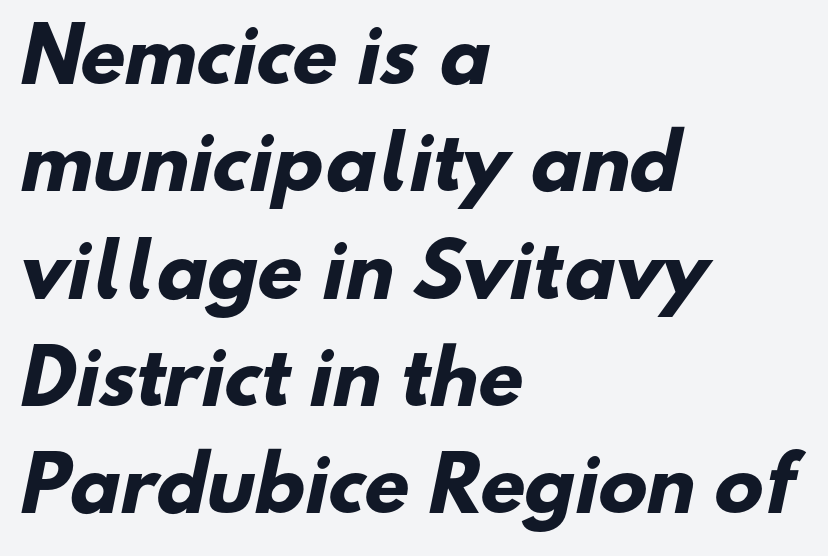
Spacing verdict: proportional, widths tailored to each character. The rendering shows plain stroke endings on the letterforms — a sans-serif design. Descenders are the only things crossing below the line. A classic flush-left, rag-right setting is used for this passage.
